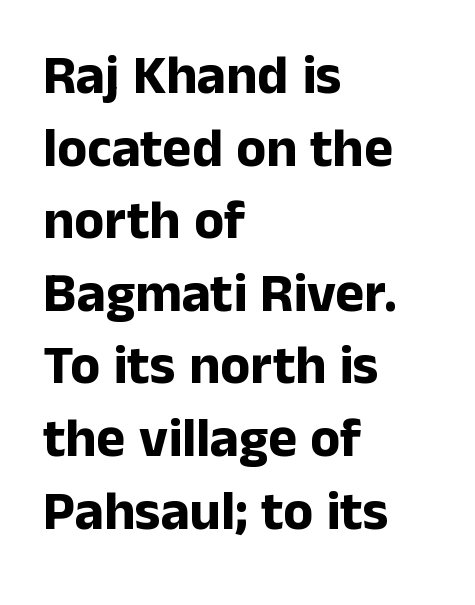
The image shows 55 px bold sans-serif type, upright; set left-aligned, normal line spacing (1.32x), normal letter spacing, not underlined; low stroke contrast and a medium x-height.
